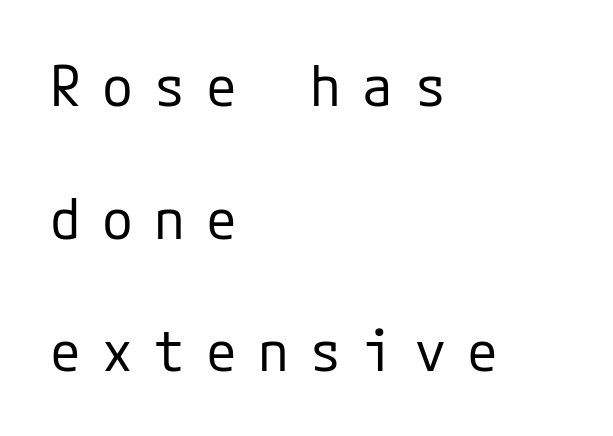
The image shows 56 px regular-weight sans-serif type, upright; set left-aligned, loose line spacing (2.37x), unusually wide letter spacing (+0.38 em), not underlined; low stroke contrast and a medium x-height.
